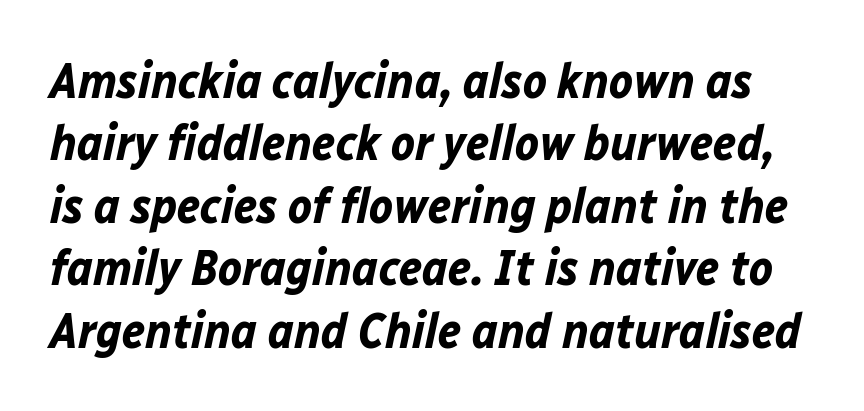
Nobody touched the tracking dial on this one. Pretty heavy lettering here — definitely bold. A typesetter would mark this as italic. Honestly, there is no underline to notice here at all. The rows are spaced the way most documents space them. Proportional: the letters do not fall into vertical columns.
